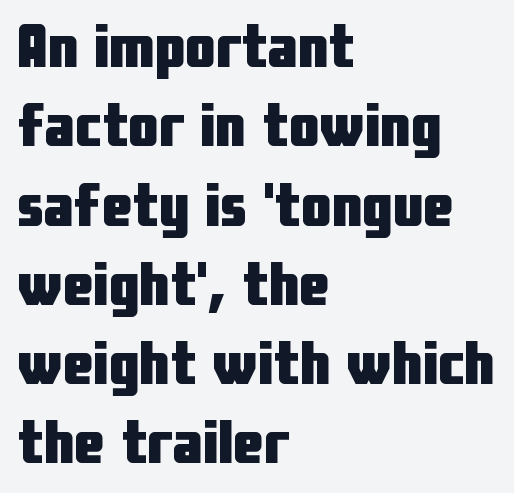
As a designer I'd log this as weight 700, bold. Glyph-to-glyph distance matches everyday printed text. Spacing verdict: proportional, widths tailored to each character. Teacher's note: observe the even left margin — that is flush-left alignment. Lines of text with bare space underneath. The characters display no serif detailing; their extremities are plain.
